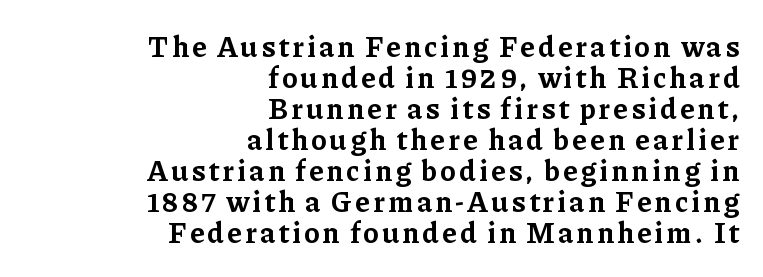
The image shows 29 px bold serif type, upright; set right-aligned, tight line spacing (1.07x), not underlined; low stroke contrast and a medium x-height.
